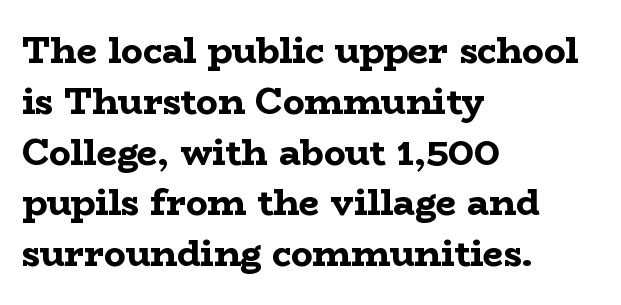
The image shows 36 px bold, wide serif type, upright; set left-aligned, normal line spacing (1.41x), normal letter spacing, not underlined; low stroke contrast and a medium x-height.
